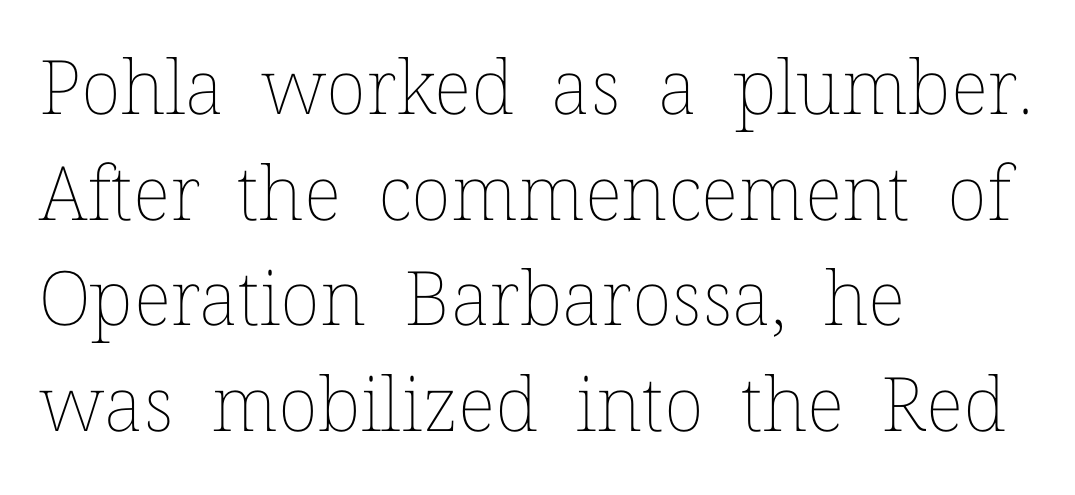
The image shows 75 px thin type, upright; set left-aligned, normal line spacing (1.41x), normal letter spacing, not underlined; low stroke contrast and a medium x-height.
